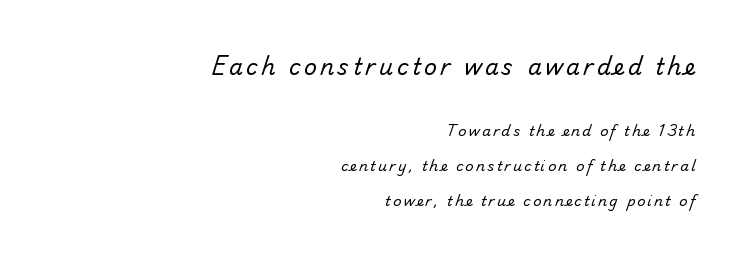
Q: Is the text bold? A: No.
Q: Is the text underlined? A: No.
Q: How is the paragraph aligned? A: Right-aligned.
Q: Is the spacing between lines tight, normal or loose? A: Loose.
Q: Which block of text is set in a larger size, the first (top) or the second (bottom)? A: The first (top) one.
